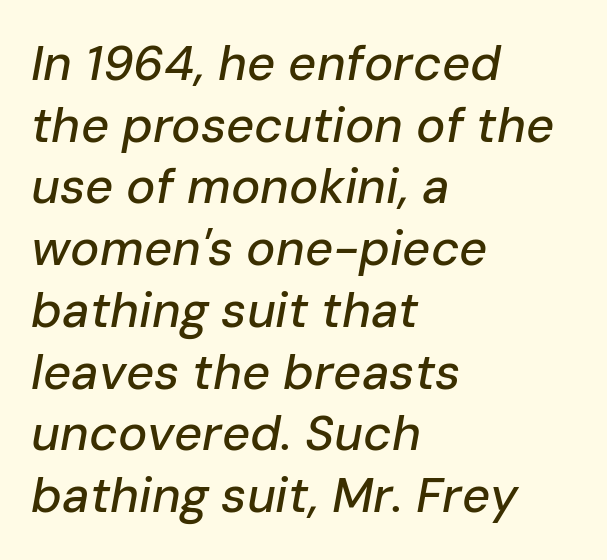
Q: Is the text italic (slanted)? A: Yes, it leans right by about 10 degrees.
Q: Is the text underlined? A: No.
Q: How is the paragraph aligned? A: Left-aligned.
Q: Is the spacing between letters normal or unusually wide? A: Normal.
Q: Is the spacing between lines tight, normal or loose? A: Normal.
Q: Width (condensed, normal, or wide)? A: Normal.
Q: Stroke contrast? A: Low.
Q: x-height? A: Medium.
Q: Monospaced? A: No.
